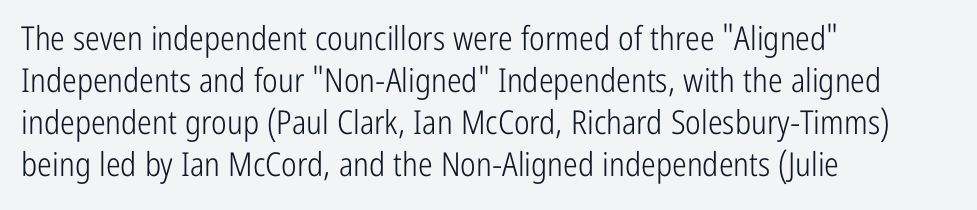
The image shows 33 px light, condensed sans-serif type, upright; set left-aligned, normal line spacing (1.27x), normal letter spacing, not underlined; low stroke contrast and a medium x-height.
